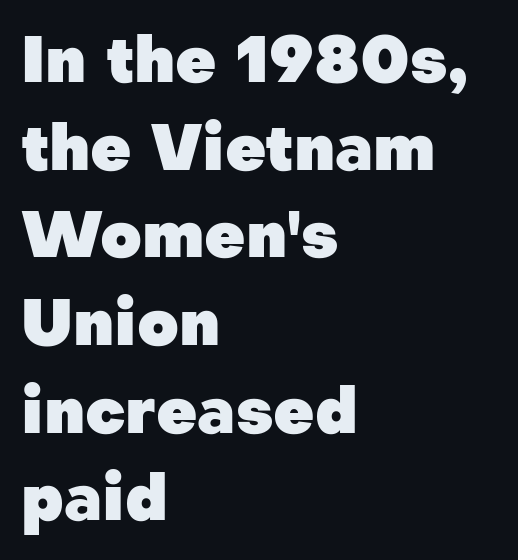
You could not count columns in this text — the font is proportionally spaced. Leftover space on each line is placed entirely after the last word. The lettering holds an erect, upright posture throughout. This rendering employs a face without finishing strokes, i.e., a sans-serif. I'd describe the lettering as bold — thick and assertive. One glance says typical: line gaps are just what's usual.
